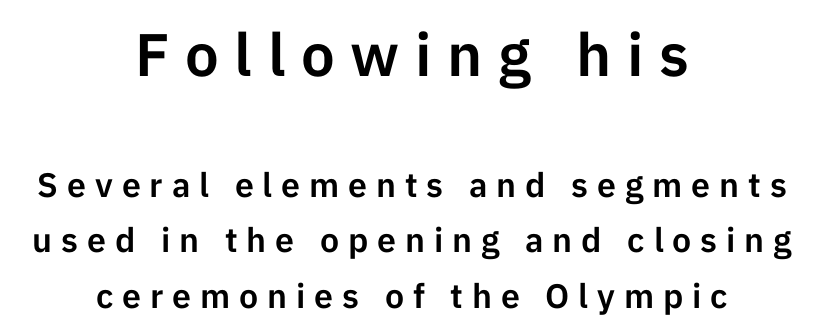
Q: Is the text italic (slanted)? A: No, it is upright.
Q: Is the typeface a serif or a sans-serif typeface? A: Sans-serif.
Q: Is the text underlined? A: No.
Q: How is the paragraph aligned? A: Centered.
Q: Is the spacing between letters normal or unusually wide? A: Unusually wide.
Q: Is the spacing between lines tight, normal or loose? A: Normal.
Q: Which block of text is set in a larger size, the first (top) or the second (bottom)? A: The first (top) one.
Q: Width (condensed, normal, or wide)? A: Normal.
Q: Stroke contrast? A: Low.
Q: x-height? A: Medium.
Q: Monospaced? A: No.
